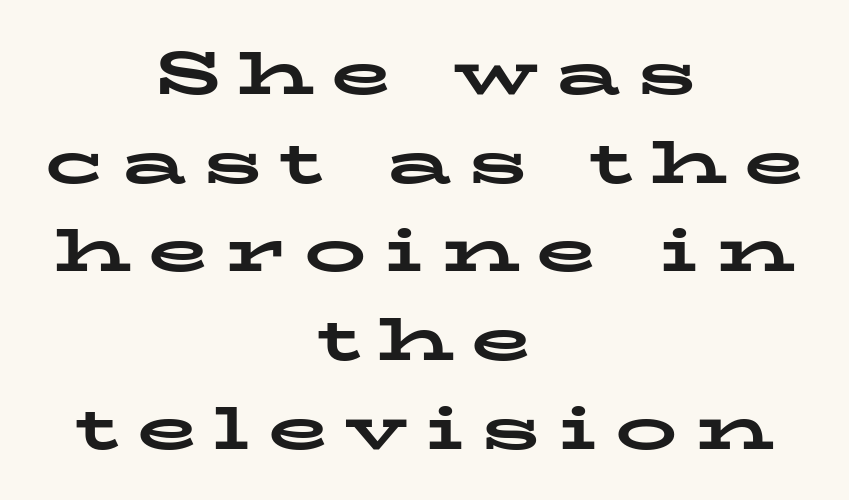
Q: Is the text bold? A: Yes.
Q: Is the text italic (slanted)? A: No, it is upright.
Q: Is the typeface a serif or a sans-serif typeface? A: Serif.
Q: Is the text underlined? A: No.
Q: How is the paragraph aligned? A: Centered.
Q: Is the spacing between letters normal or unusually wide? A: Unusually wide.
Q: Is the spacing between lines tight, normal or loose? A: Normal.
Q: Width (condensed, normal, or wide)? A: Wide.
Q: Stroke contrast? A: Low.
Q: x-height? A: Medium.
Q: Monospaced? A: No.
